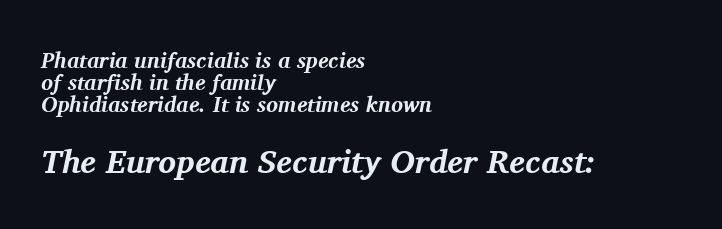
The image shows 33 px bold serif type, italic (leaning right); set left-aligned, tight line spacing (0.99x), normal letter spacing, not underlined; the second (bottom) block is 1.5x larger; medium stroke contrast and a medium x-height.
